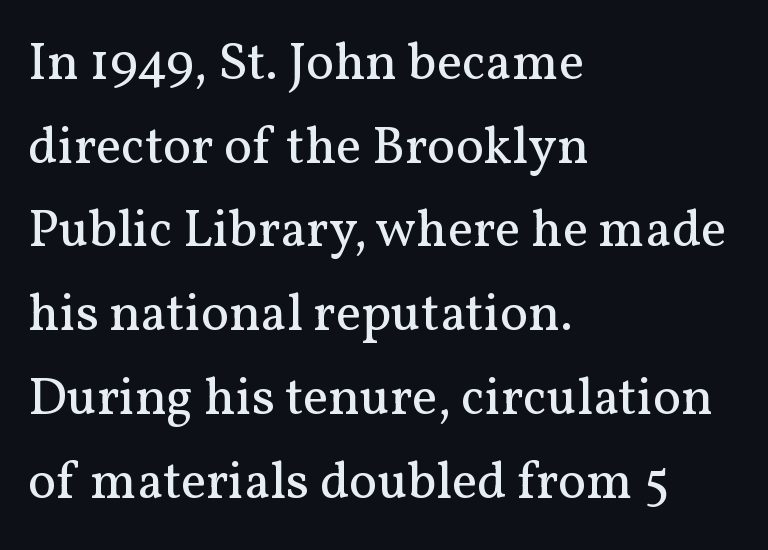
{"serif": "yes", "italic": "no", "bold": "no", "weight": "regular", "width": "normal", "stroke_contrast": "medium", "x_height": "medium", "monospaced": "no", "underline": "no", "align": "left", "line_spacing": "normal", "line_spacing_ratio": 1.58, "letter_spacing": "normal", "letter_spacing_em": 0.0, "glyph_px": 53}
